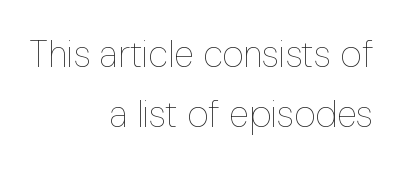
{"italic": "no", "bold": "no", "weight": "thin", "width": "condensed", "stroke_contrast": "low", "x_height": "medium", "monospaced": "no", "underline": "no", "align": "right", "line_spacing": "normal", "line_spacing_ratio": 1.63, "letter_spacing": "normal", "letter_spacing_em": 0.0, "glyph_px": 37}
